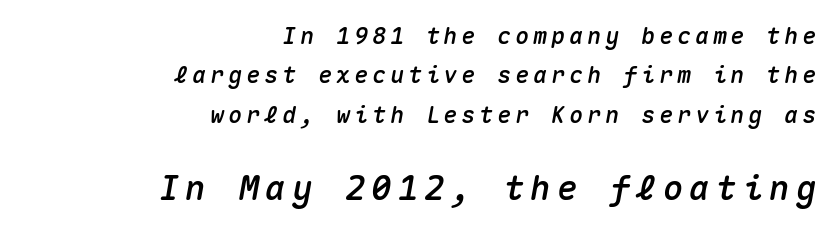
Q: Is the text italic (slanted)? A: Yes, it leans right by about 10 degrees.
Q: Is the text underlined? A: No.
Q: How is the paragraph aligned? A: Right-aligned.
Q: Which block of text is set in a larger size, the first (top) or the second (bottom)? A: The second (bottom) one.
Q: Width (condensed, normal, or wide)? A: Normal.
Q: Stroke contrast? A: Medium.
Q: x-height? A: Medium.
Q: Monospaced? A: Yes.
